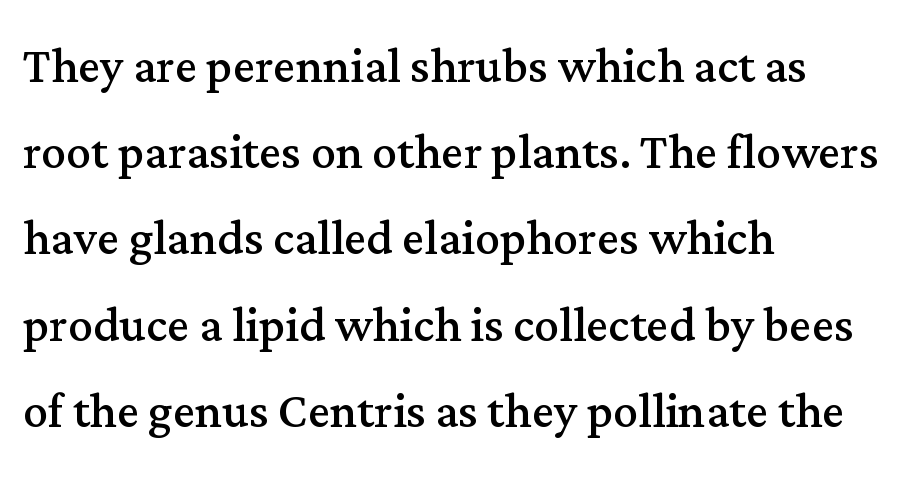
{"serif": "yes", "italic": "no", "bold": "no", "weight": "regular", "width": "normal", "stroke_contrast": "medium", "x_height": "medium", "monospaced": "no", "underline": "no", "align": "left", "line_spacing": "normal", "line_spacing_ratio": 1.39, "letter_spacing": "normal", "letter_spacing_em": 0.0, "glyph_px": 62}
